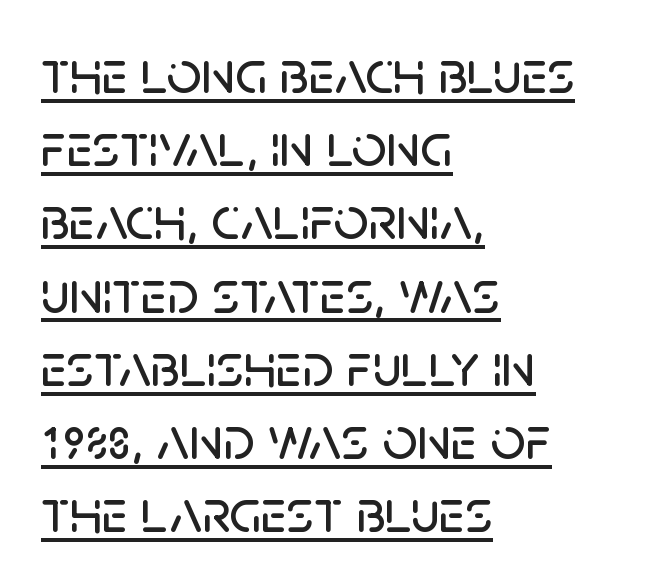
The specimen includes a rule beneath the text block's lines. Do the characters align in a grid? No, the font is proportional. Spacing between characters is what you'd get straight out of the box. These lines are set flush left with a ragged right edge. Ordinary non-slanted type is in use. Regarding serifs, this sample does without them.
